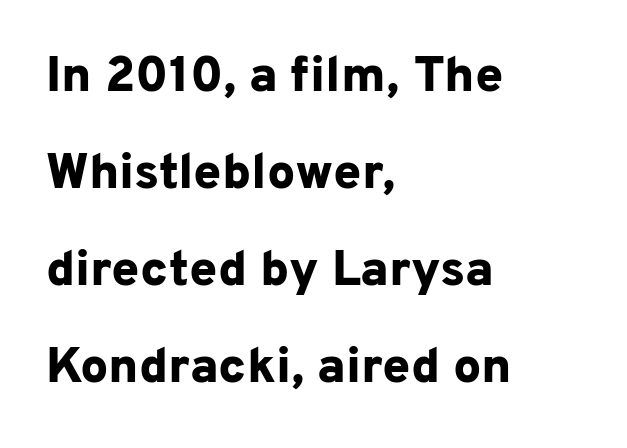
Q: Is the text bold? A: Yes.
Q: Is the text italic (slanted)? A: No, it is upright.
Q: Is the typeface a serif or a sans-serif typeface? A: Sans-serif.
Q: Is the text underlined? A: No.
Q: How is the paragraph aligned? A: Left-aligned.
Q: Is the spacing between letters normal or unusually wide? A: Normal.
Q: Is the spacing between lines tight, normal or loose? A: Loose.
Q: Width (condensed, normal, or wide)? A: Normal.
Q: Stroke contrast? A: Low.
Q: x-height? A: Medium.
Q: Monospaced? A: No.
